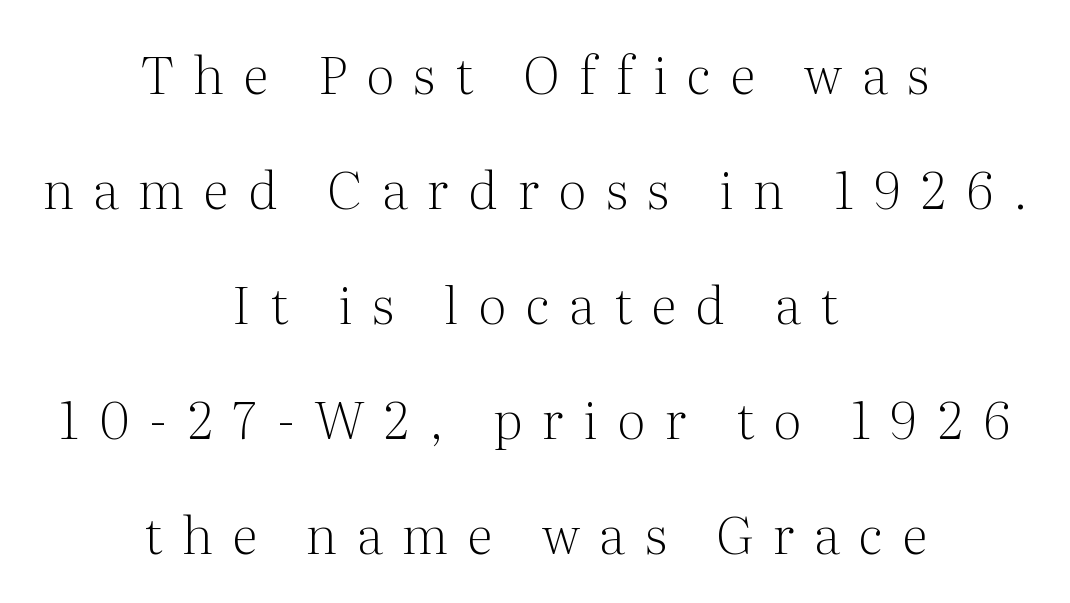
Q: Is the text bold? A: No.
Q: Is the text italic (slanted)? A: No, it is upright.
Q: Is the typeface a serif or a sans-serif typeface? A: Serif.
Q: Is the text underlined? A: No.
Q: How is the paragraph aligned? A: Centered.
Q: Is the spacing between letters normal or unusually wide? A: Unusually wide.
Q: Is the spacing between lines tight, normal or loose? A: Loose.
Q: Width (condensed, normal, or wide)? A: Normal.
Q: Stroke contrast? A: Medium.
Q: x-height? A: Medium.
Q: Monospaced? A: No.
